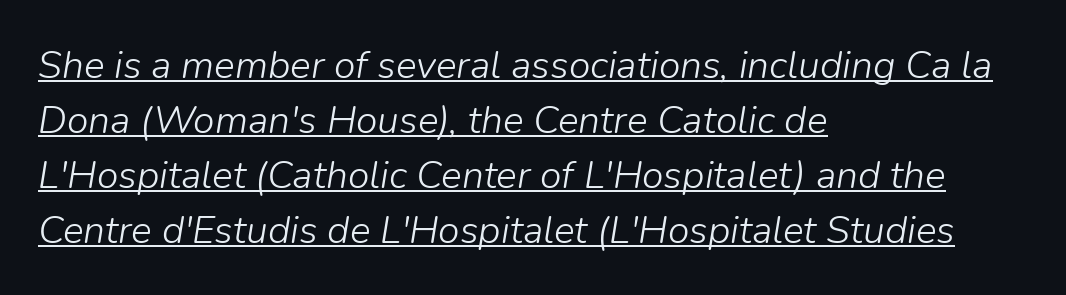
The image shows 39 px light type, italic (leaning right); set left-aligned, normal line spacing (1.41x), normal letter spacing, underlined; low stroke contrast and a medium x-height.
